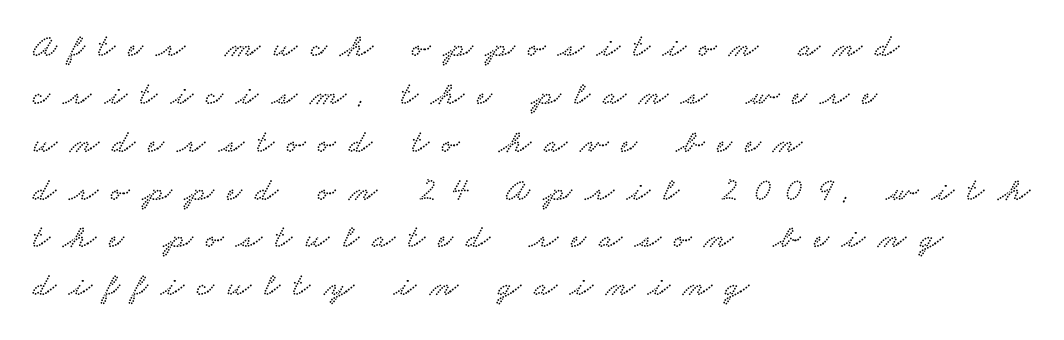
Notice how descenders clear the ascenders below comfortably — that's standard leading. Think of a printed novel: that variable character pitch is what you see here. Caption: expanded tracking, letters set apart. Small tapered or slab feet sit at the stroke ends, so this counts as serif. The space beneath each line is pristine and unruled.
